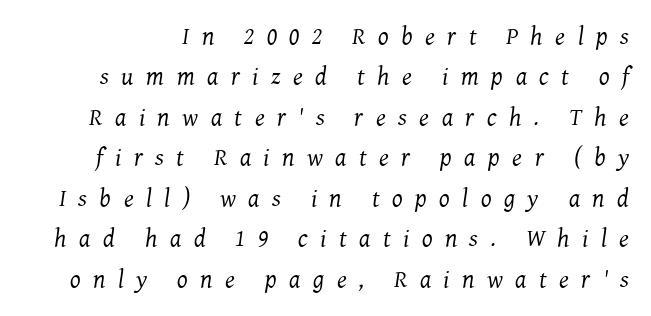
Weight class: somewhere from thin through regular. Characters are canted at an angle relative to the baseline's perpendicular. Display-style spreading of the glyphs; the letterfit is very open. Baseline-to-baseline distance is the conventional proportion of letter height.
